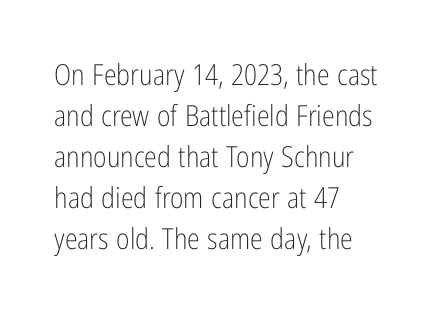
The horizontal fit of the characters is conventional and even. The letters stand upright; this is a roman face. This reads as an unemphasized weight, regular at the heaviest. In terms of letterform style, serifs are entirely absent. Reading down the block, your eye returns to a fixed left position each line.
